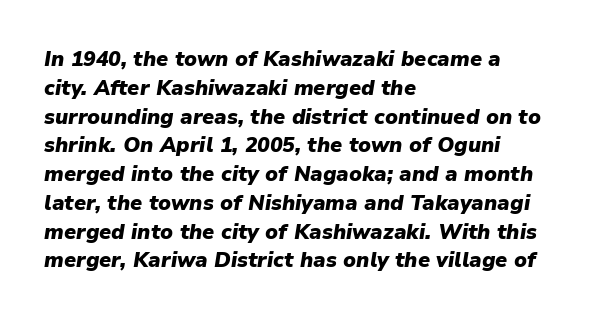
Q: Is the text bold? A: Yes.
Q: Is the text italic (slanted)? A: Yes, it leans right by about 9 degrees.
Q: Is the text underlined? A: No.
Q: How is the paragraph aligned? A: Left-aligned.
Q: Is the spacing between letters normal or unusually wide? A: Normal.
Q: Is the spacing between lines tight, normal or loose? A: Normal.
